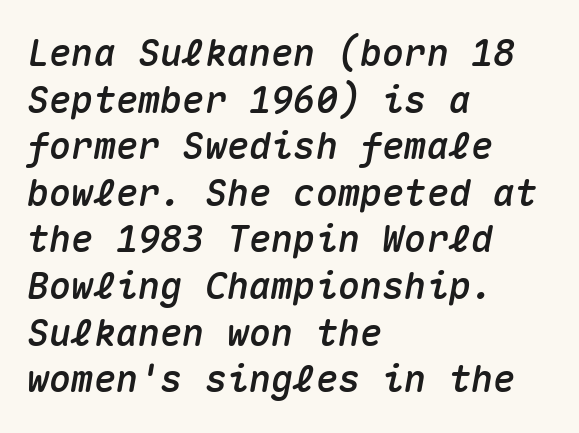
What stands out about the letter spacing? Nothing — it is the standard amount. Just letters on the line, the space beneath them empty. Where is the straight margin? On the left. Compared with ordinary roman type, these characters are visibly tilted. Evenly set lines give the paragraph a standard silhouette. Each letter, wide or thin by design, is forced into the same width here.
